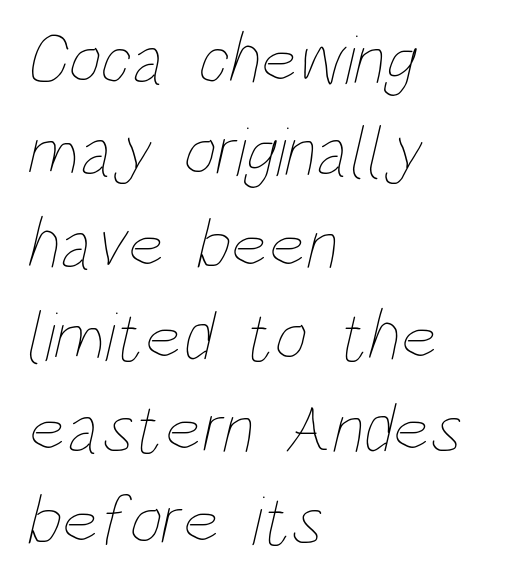
Check the space under the baseline: it is left empty. The characters are drawn with everyday or finer stroke widths. Here the designer chose a conventional face with non-uniform glyph widths. If you drew a ruler down the left edge, every line would touch it.
